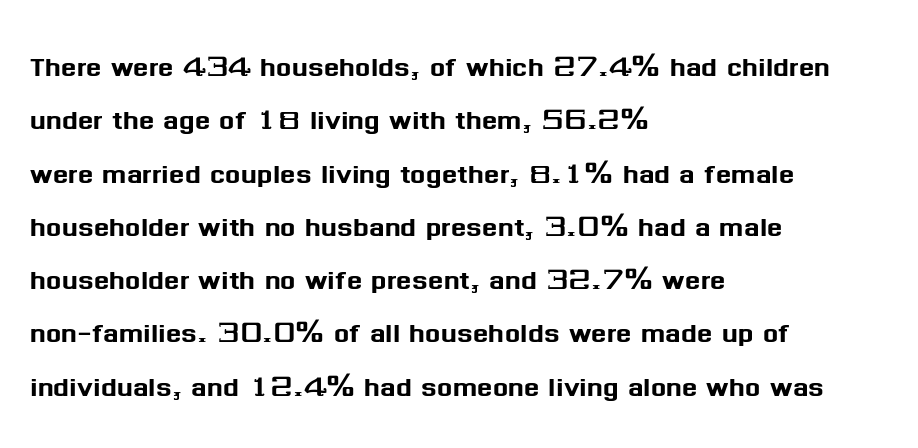
Q: Is the text italic (slanted)? A: No, it is upright.
Q: Is the typeface a serif or a sans-serif typeface? A: Sans-serif.
Q: Is the text underlined? A: No.
Q: How is the paragraph aligned? A: Left-aligned.
Q: Is the spacing between letters normal or unusually wide? A: Normal.
Q: Is the spacing between lines tight, normal or loose? A: Normal.
Q: Width (condensed, normal, or wide)? A: Normal.
Q: Stroke contrast? A: Medium.
Q: x-height? A: Medium.
Q: Monospaced? A: No.
